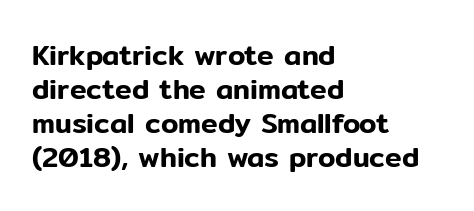
Q: Is the text italic (slanted)? A: No, it is upright.
Q: Is the typeface a serif or a sans-serif typeface? A: Sans-serif.
Q: Is the text underlined? A: No.
Q: How is the paragraph aligned? A: Left-aligned.
Q: Is the spacing between letters normal or unusually wide? A: Normal.
Q: Width (condensed, normal, or wide)? A: Normal.
Q: Stroke contrast? A: Low.
Q: x-height? A: Medium.
Q: Monospaced? A: No.
